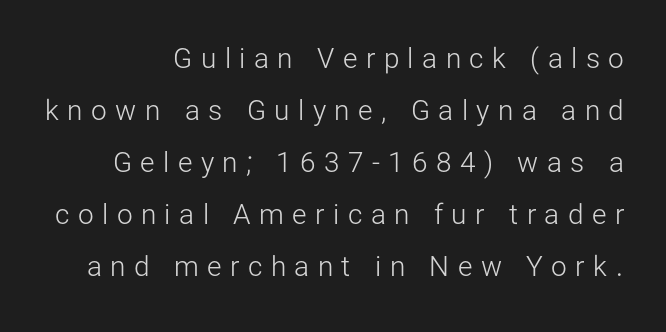
Is the letter spacing exaggerated? Yes — the characters are pushed far apart. Stems and bowls with no extra thickness — not bold. The rendering uses natural spacing where letterforms have individual widths. Quick note: underline off. Nope, not italic — everything's standing straight. Serifs: no, the terminals of the letterforms are clean.
